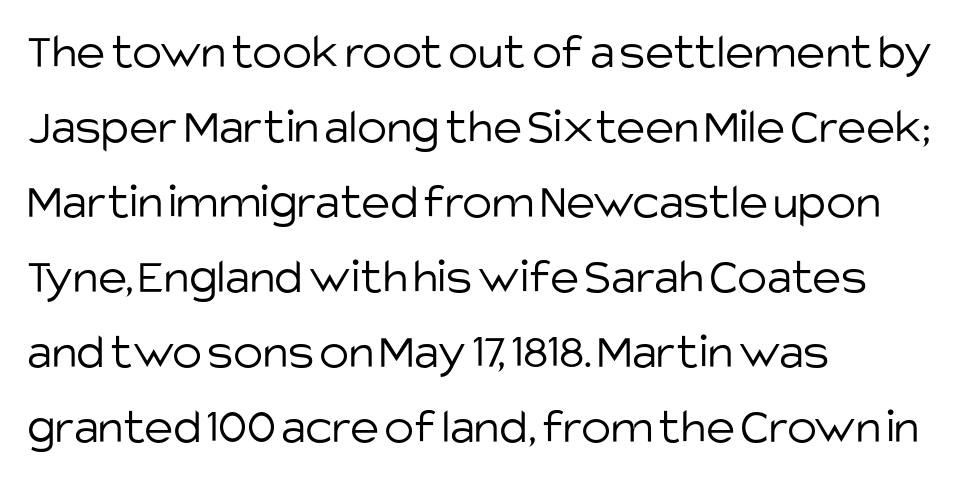
{"serif": "no", "italic": "no", "bold": "no", "weight": "light", "width": "normal", "stroke_contrast": "low", "x_height": "large", "monospaced": "no", "underline": "no", "align": "left", "line_spacing": "normal", "line_spacing_ratio": 1.5, "letter_spacing": "normal", "letter_spacing_em": 0.0, "glyph_px": 50}
